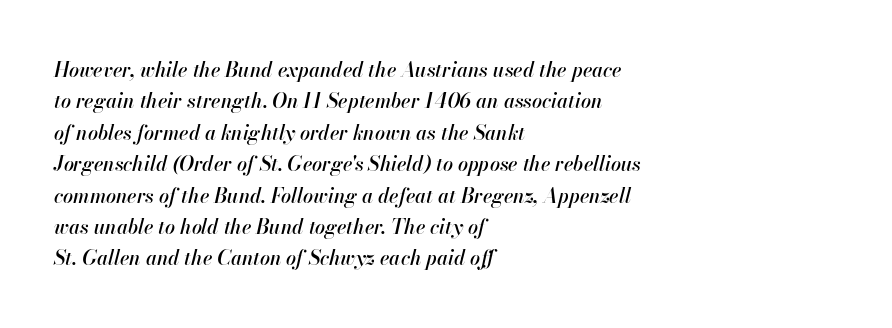
Is there much room between lines? A standard amount, neither cramped nor airy. The axis of the letterforms is tilted away from vertical. Underline: absent. There is no visible air inserted between adjacent glyphs. Does the copy run flush right? No — it runs flush left.
